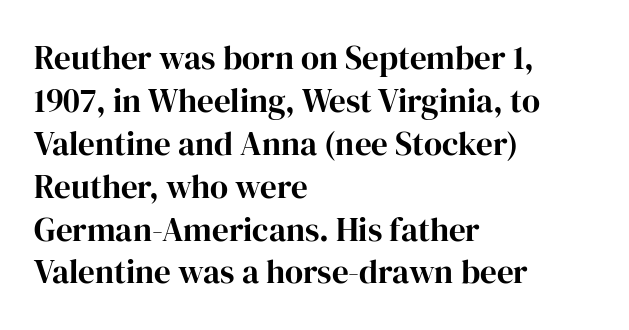
The rendering anchors every line to the left-hand side. Observe the ordinary spacing: letters are neighbours, not strangers. The rows are spaced the way most documents space them. Do the characters align in a grid? No, the font is proportional. This sample uses an upright cut, with every glyph sitting square on the baseline.
